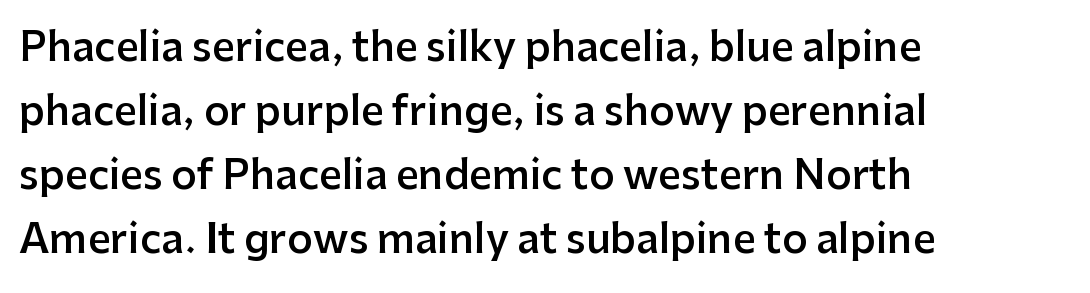
The image shows 40 px semibold sans-serif type, upright; set left-aligned, normal line spacing (1.6x), normal letter spacing, not underlined; low stroke contrast and a medium x-height.
